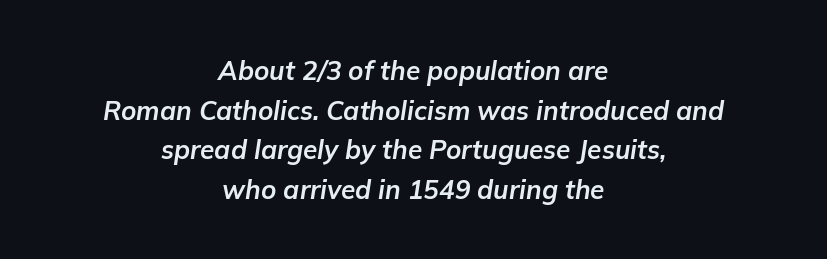
In terms of posture, this sample is oblique. Each row of text sits above clean, open space. In terms of weight, the rendering is a true, heavy bold. Each line is balanced around a shared central axis.
